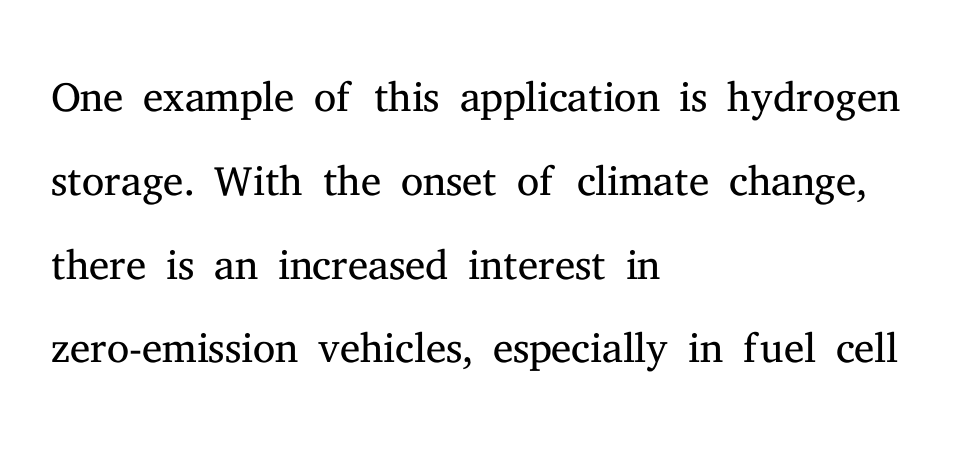
{"serif": "yes", "italic": "no", "bold": "no", "weight": "light", "width": "normal", "stroke_contrast": "medium", "x_height": "medium", "monospaced": "no", "underline": "no", "align": "left", "line_spacing": "normal", "line_spacing_ratio": 1.33, "letter_spacing": "normal", "letter_spacing_em": 0.0, "glyph_px": 63}
